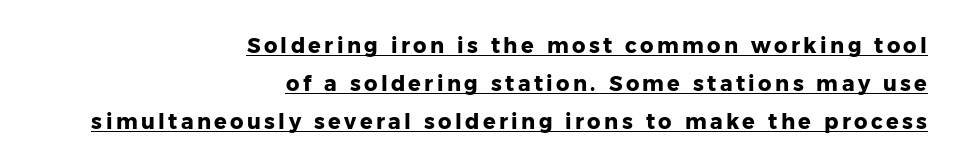
The image shows 21 px bold type, upright; set right-aligned, line spacing 1.8x, underlined.
